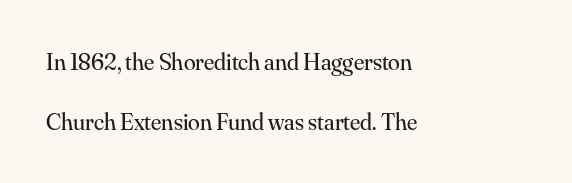
{"italic": "no", "bold": "no", "underline": "no", "align": "left", "line_spacing": "loose", "line_spacing_ratio": 2.49, "letter_spacing": "normal", "letter_spacing_em": 0.0, "glyph_px": 24}
